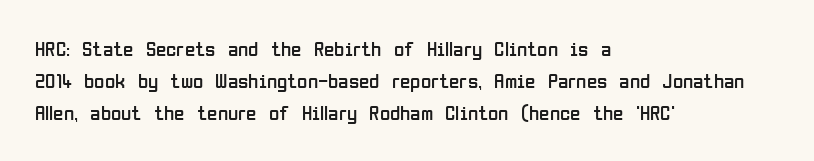
{"italic": "no", "bold": "no", "underline": "no", "align": "left", "line_spacing": "normal", "line_spacing_ratio": 1.53, "letter_spacing": "normal", "letter_spacing_em": 0.0, "glyph_px": 21}
